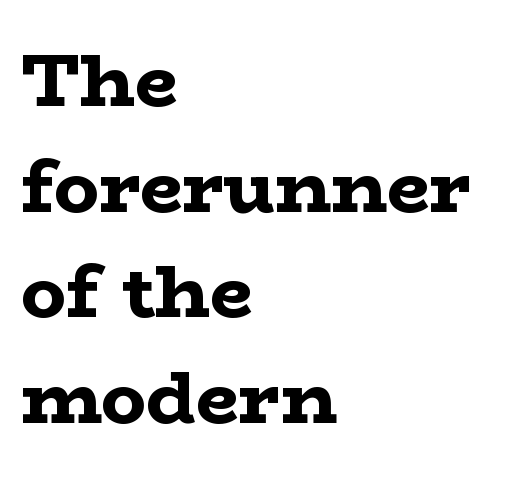
{"serif": "yes", "italic": "no", "bold": "yes", "weight": "bold", "width": "wide", "stroke_contrast": "low", "x_height": "medium", "monospaced": "no", "underline": "no", "align": "left", "line_spacing": "normal", "line_spacing_ratio": 1.41, "letter_spacing": "normal", "letter_spacing_em": 0.0, "glyph_px": 75}
